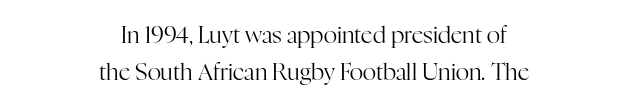
Q: Is the text bold? A: No.
Q: Is the text italic (slanted)? A: No, it is upright.
Q: Is the text underlined? A: No.
Q: How is the paragraph aligned? A: Centered.
Q: Is the spacing between letters normal or unusually wide? A: Normal.
Q: Is the spacing between lines tight, normal or loose? A: Normal.
